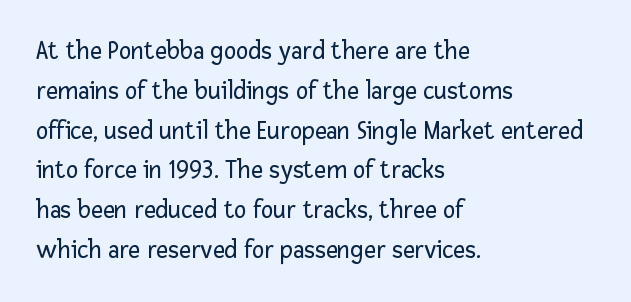
{"italic": "no", "bold": "no", "underline": "no", "align": "left", "line_spacing": "normal", "line_spacing_ratio": 1.53, "letter_spacing": "normal", "letter_spacing_em": 0.0, "glyph_px": 26}
